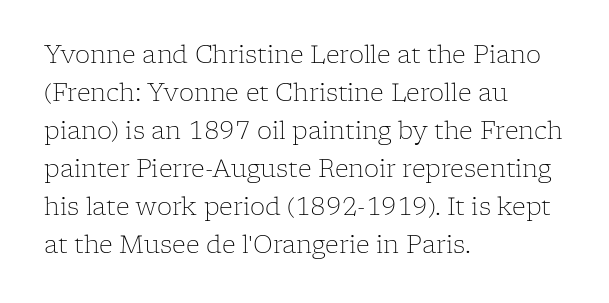
Caption: standard tracking, unaltered. How would I describe the line gaps? Plain and ordinary. Notice how the stems are strictly vertical — no italics here. The typeface has the unassuming heft of standard copy or less. The lines are quadded left.
